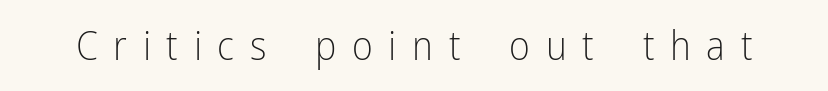
{"serif": "no", "italic": "no", "bold": "no", "weight": "light", "width": "condensed", "stroke_contrast": "low", "x_height": "medium", "monospaced": "no", "underline": "no", "letter_spacing": "wide", "letter_spacing_em": 0.39, "glyph_px": 40}
